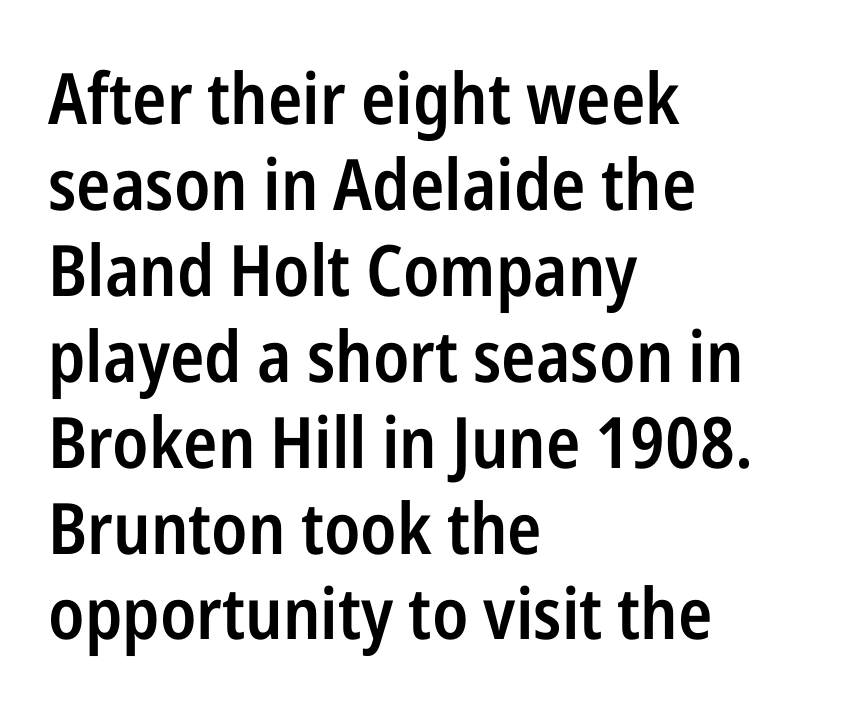
{"serif": "no", "italic": "no", "bold": "semi", "weight": "semibold", "width": "condensed", "stroke_contrast": "low", "x_height": "medium", "monospaced": "no", "underline": "no", "align": "left", "line_spacing_ratio": 1.21, "letter_spacing": "normal", "letter_spacing_em": 0.0, "glyph_px": 71}
